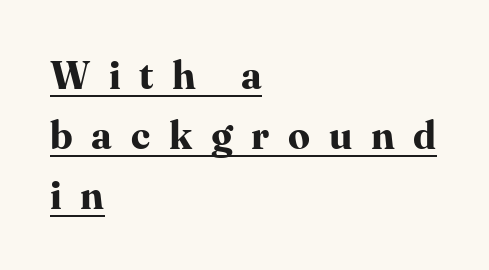
Horizontally, the lines are justified to the leading edge only. The face used here has the dense, thick strokes of a bold. The rows are spaced the way most documents space them. Upright lettering throughout.
